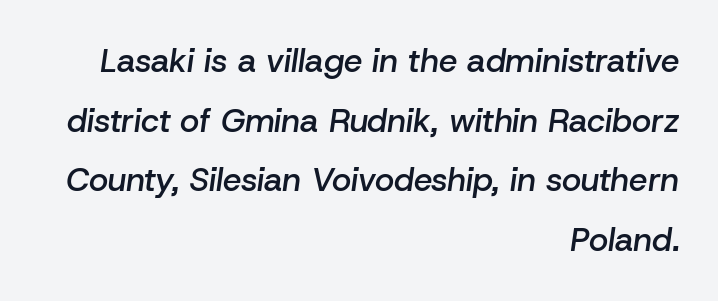
Q: Is the text bold? A: Semi-bold.
Q: Is the text italic (slanted)? A: Yes, it leans right by about 8 degrees.
Q: Is the text underlined? A: No.
Q: How is the paragraph aligned? A: Right-aligned.
Q: Is the spacing between letters normal or unusually wide? A: Normal.
Q: Width (condensed, normal, or wide)? A: Normal.
Q: Stroke contrast? A: Low.
Q: x-height? A: Medium.
Q: Monospaced? A: No.
